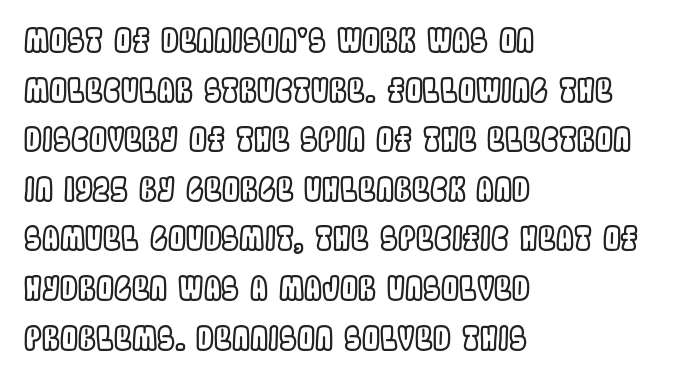
Q: Is the text italic (slanted)? A: No, it is upright.
Q: Is the text underlined? A: No.
Q: How is the paragraph aligned? A: Left-aligned.
Q: Is the spacing between letters normal or unusually wide? A: Normal.
Q: Is the spacing between lines tight, normal or loose? A: Normal.
Q: Width (condensed, normal, or wide)? A: Condensed.
Q: x-height? A: Large.
Q: Monospaced? A: No.
